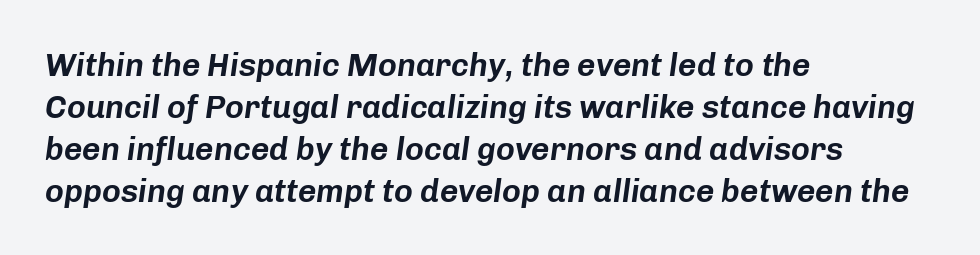
The setting favours the left margin, as ordinary paragraphs usually do. The whole block is typeset with a tilt. The line texture is even and compact thanks to regular tracking. Descender tails drop into unmarked territory.
